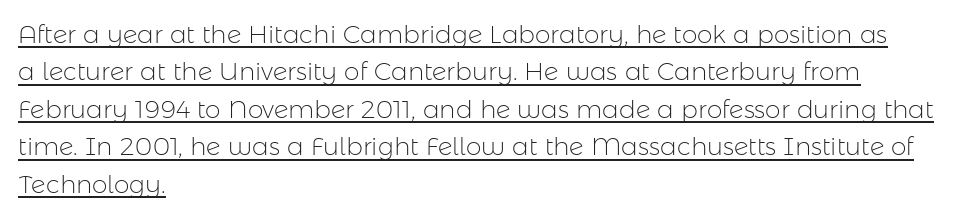
The image shows 25 px text type, upright; set left-aligned, normal line spacing (1.5x), normal letter spacing, underlined.
